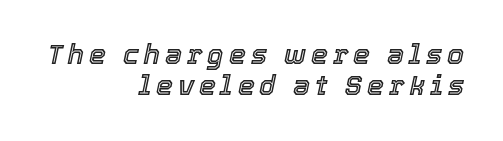
{"italic": "yes", "lean": "right", "slant_degrees": 12, "underline": "no", "align": "right", "line_spacing": "tight", "line_spacing_ratio": 1.15, "glyph_px": 27}
